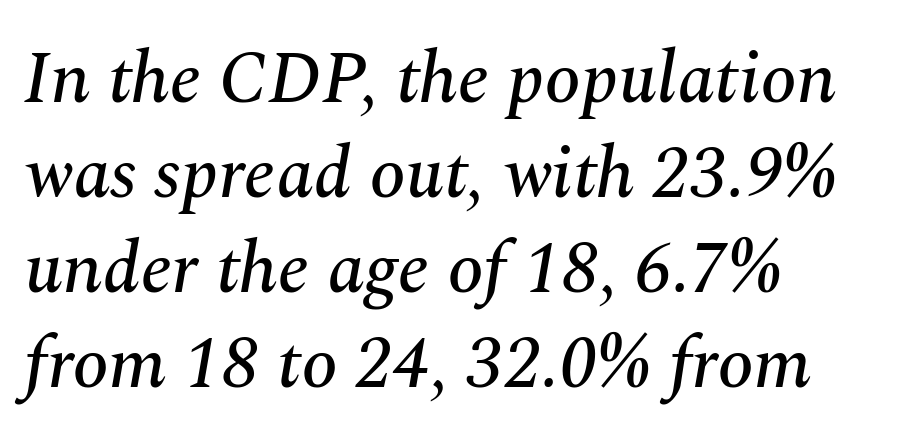
Do the characters align in a grid? No, the font is proportional. If you drew a ruler down the left edge, every line would touch it. The passage shown stacks its lines at a standard gap. This is serif lettering, the kind often seen in printed books. Compared with ordinary roman type, these characters are visibly tilted. The type is set solid horizontally, with unmodified tracking.
